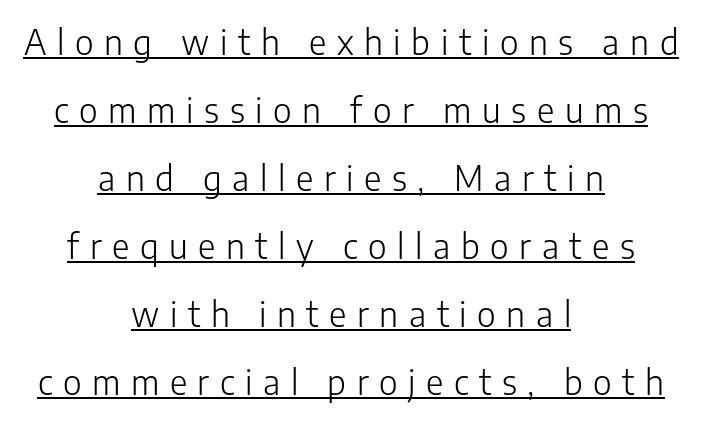
The image shows 34 px light sans-serif type, upright; set centered, loose line spacing (2.0x), unusually wide letter spacing (+0.31 em), underlined; low stroke contrast and a medium x-height.
